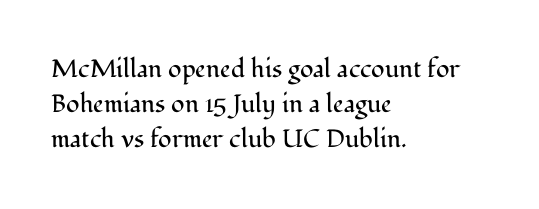
The image shows 25 px text type, upright; set left-aligned, normal line spacing (1.41x), normal letter spacing, not underlined.
